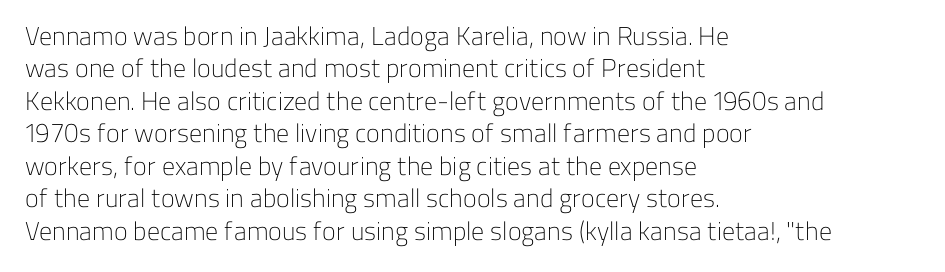
The image shows 26 px text type, upright; set left-aligned, normal line spacing (1.25x), normal letter spacing, not underlined.
